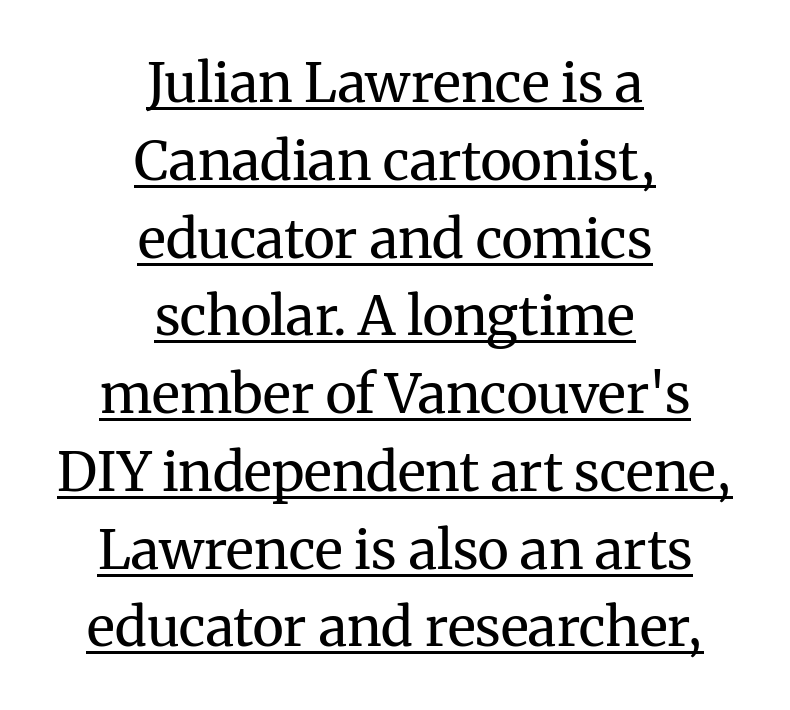
Q: Is the text bold? A: No.
Q: Is the text italic (slanted)? A: No, it is upright.
Q: Is the typeface a serif or a sans-serif typeface? A: Serif.
Q: Is the text underlined? A: Yes.
Q: How is the paragraph aligned? A: Centered.
Q: Is the spacing between letters normal or unusually wide? A: Normal.
Q: Is the spacing between lines tight, normal or loose? A: Normal.
Q: Width (condensed, normal, or wide)? A: Normal.
Q: Stroke contrast? A: Medium.
Q: x-height? A: Medium.
Q: Monospaced? A: No.
